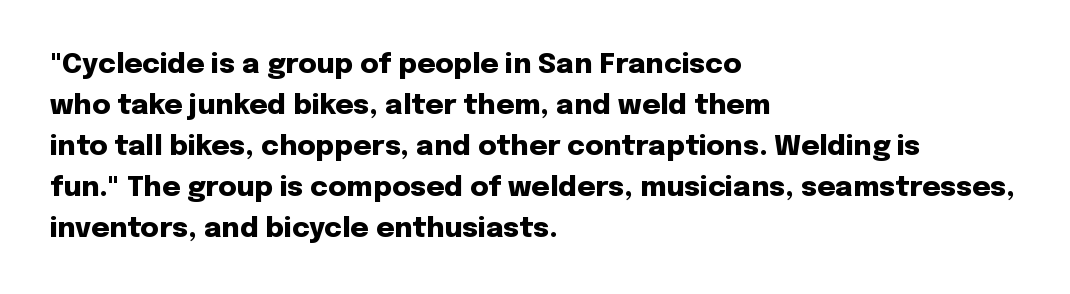
Italic: no, the glyphs are upright roman. In CSS terms this would be text-align: left. Heavy-handed strokes throughout: this text is bold. Nothing sits at the stroke ends, so this counts as sans-serif.
